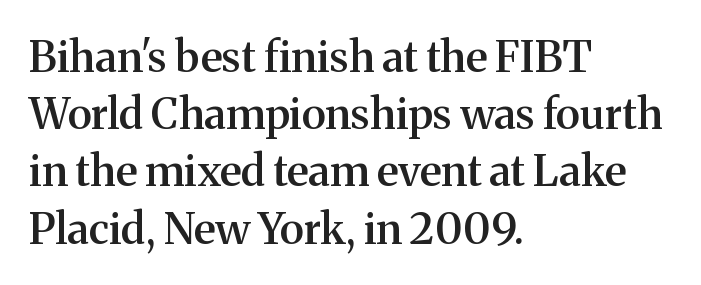
Q: Is the text bold? A: Semi-bold.
Q: Is the text italic (slanted)? A: No, it is upright.
Q: Is the typeface a serif or a sans-serif typeface? A: Serif.
Q: Is the text underlined? A: No.
Q: How is the paragraph aligned? A: Left-aligned.
Q: Is the spacing between letters normal or unusually wide? A: Normal.
Q: Is the spacing between lines tight, normal or loose? A: Normal.
Q: Width (condensed, normal, or wide)? A: Normal.
Q: Stroke contrast? A: Medium.
Q: x-height? A: Medium.
Q: Monospaced? A: No.
